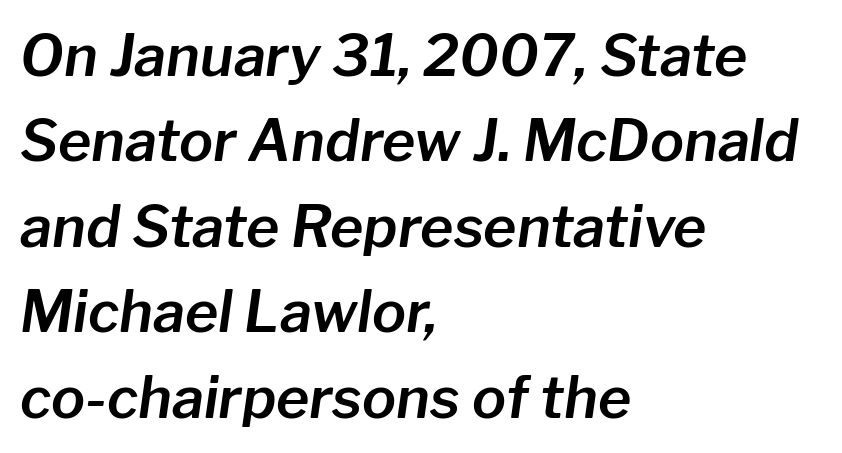
Q: Is the text italic (slanted)? A: Yes, it leans right by about 8 degrees.
Q: Is the text underlined? A: No.
Q: How is the paragraph aligned? A: Left-aligned.
Q: Is the spacing between letters normal or unusually wide? A: Normal.
Q: Is the spacing between lines tight, normal or loose? A: Normal.
Q: Width (condensed, normal, or wide)? A: Normal.
Q: Stroke contrast? A: Low.
Q: x-height? A: Medium.
Q: Monospaced? A: No.
